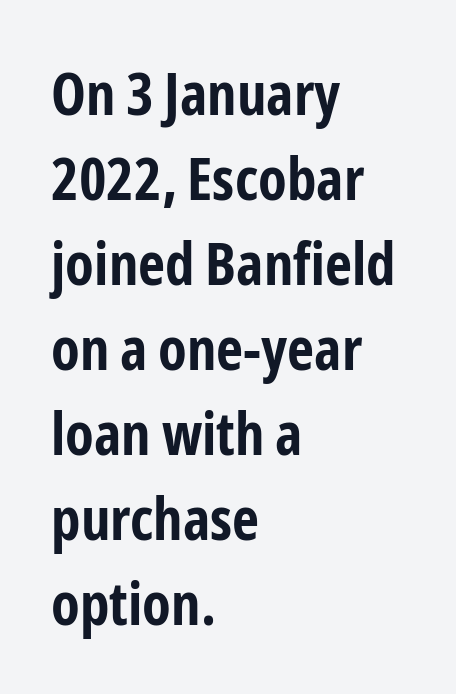
{"serif": "no", "italic": "no", "bold": "yes", "weight": "bold", "width": "condensed", "stroke_contrast": "low", "x_height": "medium", "monospaced": "no", "underline": "no", "align": "left", "line_spacing": "normal", "line_spacing_ratio": 1.44, "letter_spacing": "normal", "letter_spacing_em": 0.0, "glyph_px": 59}
